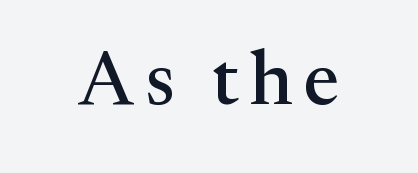
Q: Is the text italic (slanted)? A: No, it is upright.
Q: Is the typeface a serif or a sans-serif typeface? A: Serif.
Q: Is the text underlined? A: No.
Q: Width (condensed, normal, or wide)? A: Normal.
Q: Stroke contrast? A: Medium.
Q: x-height? A: Medium.
Q: Monospaced? A: No.
